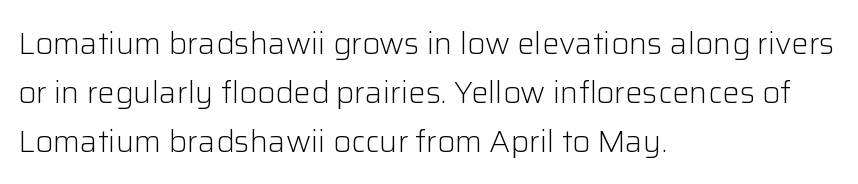
Q: Is the text bold? A: No.
Q: Is the text italic (slanted)? A: No, it is upright.
Q: Is the typeface a serif or a sans-serif typeface? A: Sans-serif.
Q: Is the text underlined? A: No.
Q: How is the paragraph aligned? A: Left-aligned.
Q: Is the spacing between letters normal or unusually wide? A: Normal.
Q: Is the spacing between lines tight, normal or loose? A: Normal.
Q: Width (condensed, normal, or wide)? A: Normal.
Q: Stroke contrast? A: Low.
Q: x-height? A: Medium.
Q: Monospaced? A: No.
